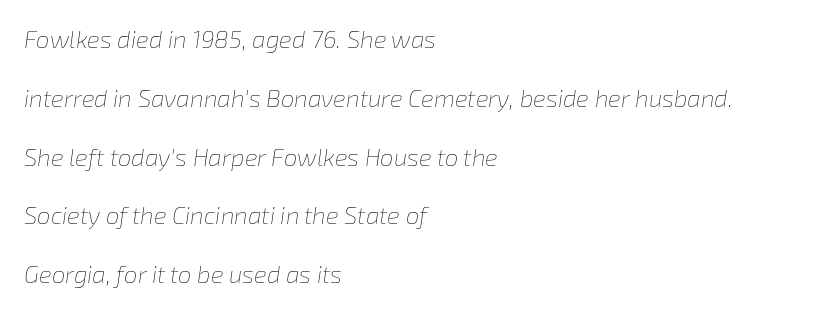
Short note: letters normally spaced. The font's italic variant was chosen for this text. The font sits on the lighter half of the weight spectrum, regular included. Left-aligned paragraph, ragged on the right. The leading is generous, giving the passage an open texture.
